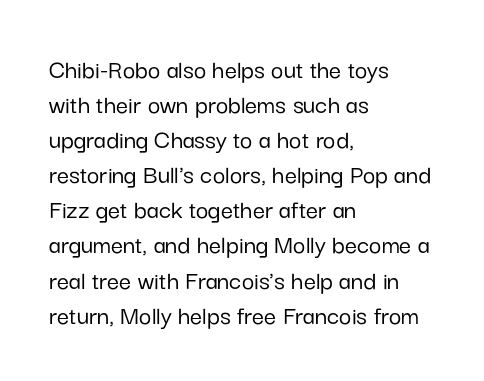
The image shows 27 px text type, upright; set left-aligned, normal line spacing (1.3x), normal letter spacing, not underlined.
